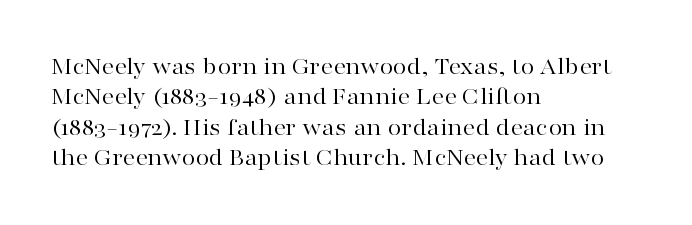
The image shows 25 px text type, upright; set left-aligned, line spacing 1.22x, normal letter spacing, not underlined.
